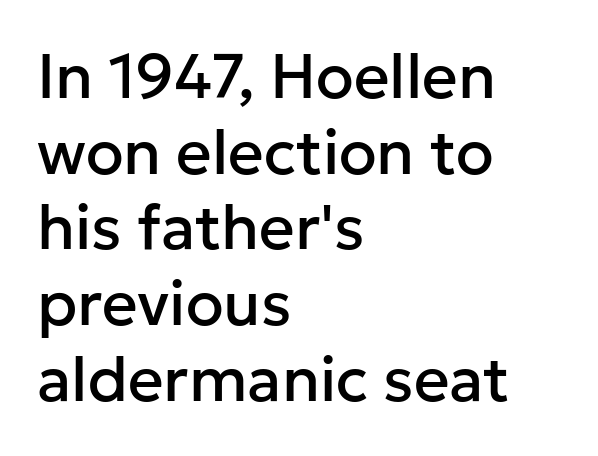
Q: Is the text italic (slanted)? A: No, it is upright.
Q: Is the typeface a serif or a sans-serif typeface? A: Sans-serif.
Q: Is the text underlined? A: No.
Q: How is the paragraph aligned? A: Left-aligned.
Q: Is the spacing between letters normal or unusually wide? A: Normal.
Q: Width (condensed, normal, or wide)? A: Normal.
Q: Stroke contrast? A: Low.
Q: x-height? A: Medium.
Q: Monospaced? A: No.
